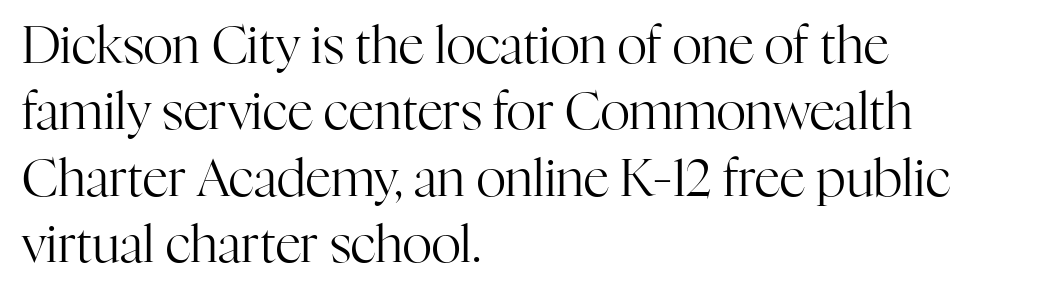
The letters stand upright; this is a roman face. Descenders are the only things crossing below the line. The characters are drawn with everyday or finer stroke widths. Students, observe: this is what conventionally led text looks like.
